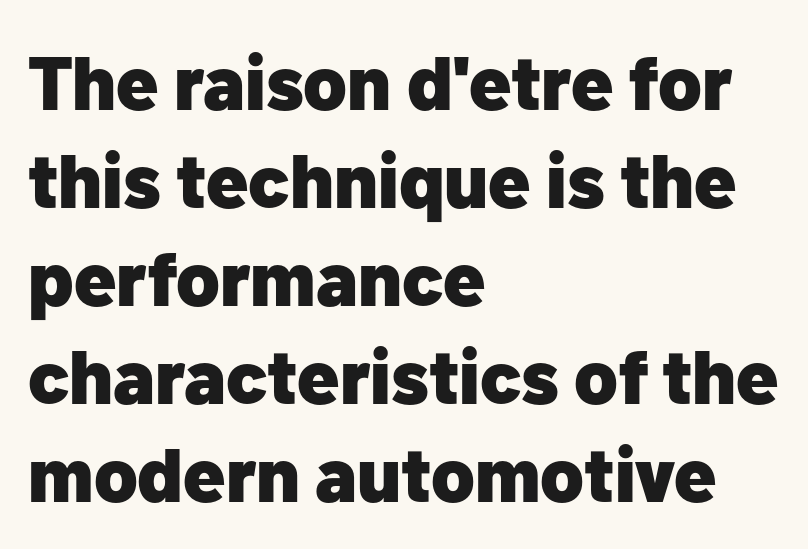
The image shows 76 px heavy sans-serif type, upright; set left-aligned, normal line spacing (1.29x), normal letter spacing, not underlined; low stroke contrast and a medium x-height.
